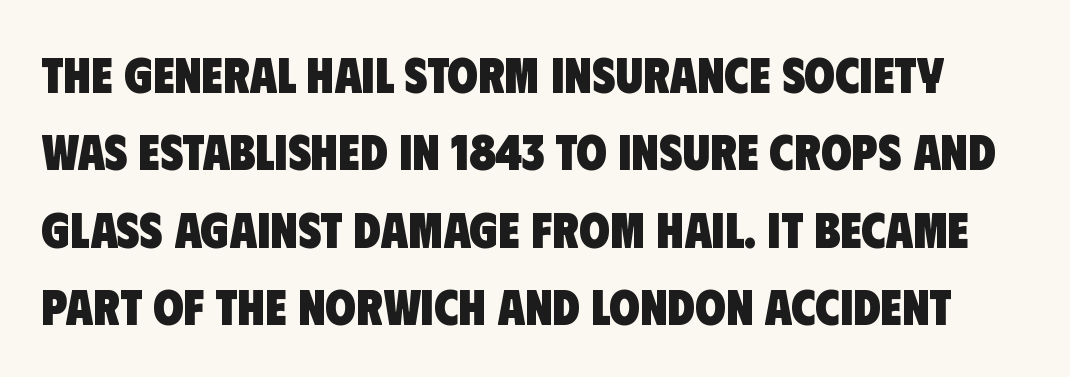
You could not count columns in this text — the font is proportionally spaced. Letters rest on an invisible, unmarked baseline. Reading down the column, the eye jumps a familiar distance to each next line. In terms of letterspacing, this is plain default setting.
